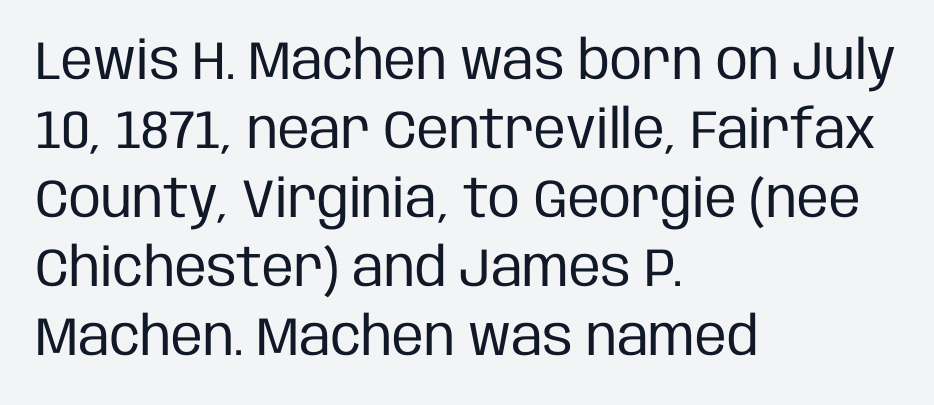
These lines were composed using upright roman letters. Unbolded letterforms with no extra heft. The face used here is proportionally spaced, like ordinary book or web type. Whoever set this chose a conventional vertical rhythm. Does the copy run flush right? No — it runs flush left. Is the letter spacing exaggerated? No — it looks like the ordinary default.
